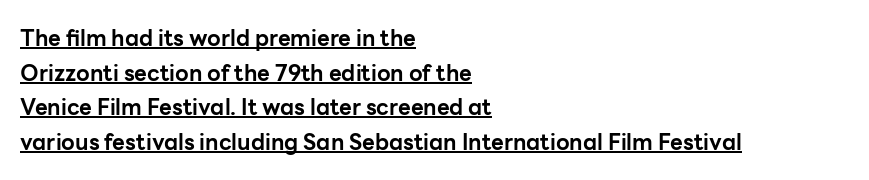
The image shows 22 px bold type, upright; set left-aligned, normal line spacing (1.57x), normal letter spacing, underlined.
